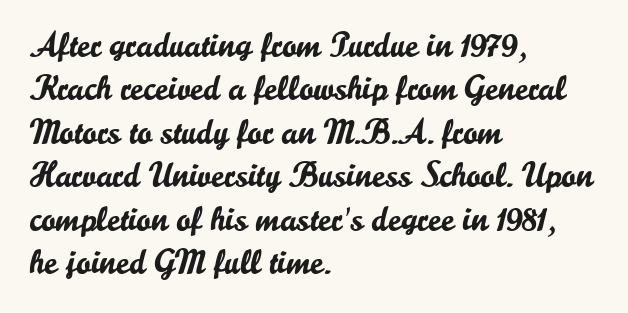
Q: Is the text italic (slanted)? A: Yes.
Q: Is the typeface a serif or a sans-serif typeface? A: Sans-serif.
Q: Is the text underlined? A: No.
Q: How is the paragraph aligned? A: Left-aligned.
Q: Is the spacing between letters normal or unusually wide? A: Normal.
Q: Width (condensed, normal, or wide)? A: Normal.
Q: Stroke contrast? A: Low.
Q: x-height? A: Small.
Q: Monospaced? A: No.
